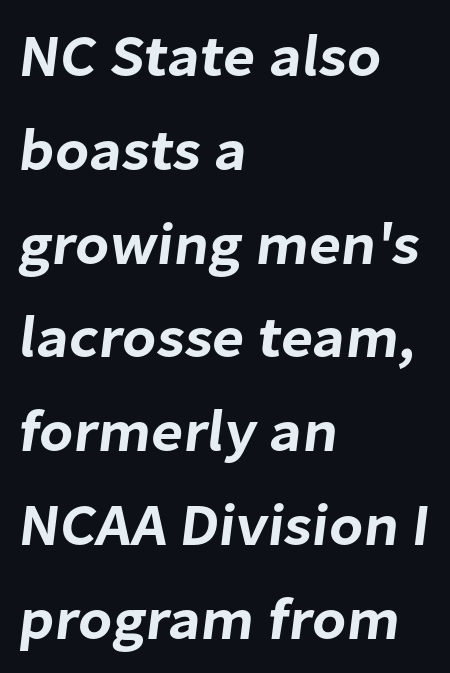
The image shows 59 px sans-serif type; set left-aligned, normal line spacing (1.59x), normal letter spacing, not underlined; low stroke contrast and a medium x-height.
